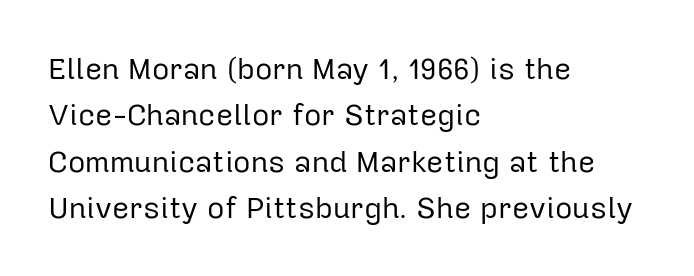
Nope, not italic — everything's standing straight. Alignment: flush left. The area under the type is left untouched. Students, observe: this is what conventionally led text looks like.
